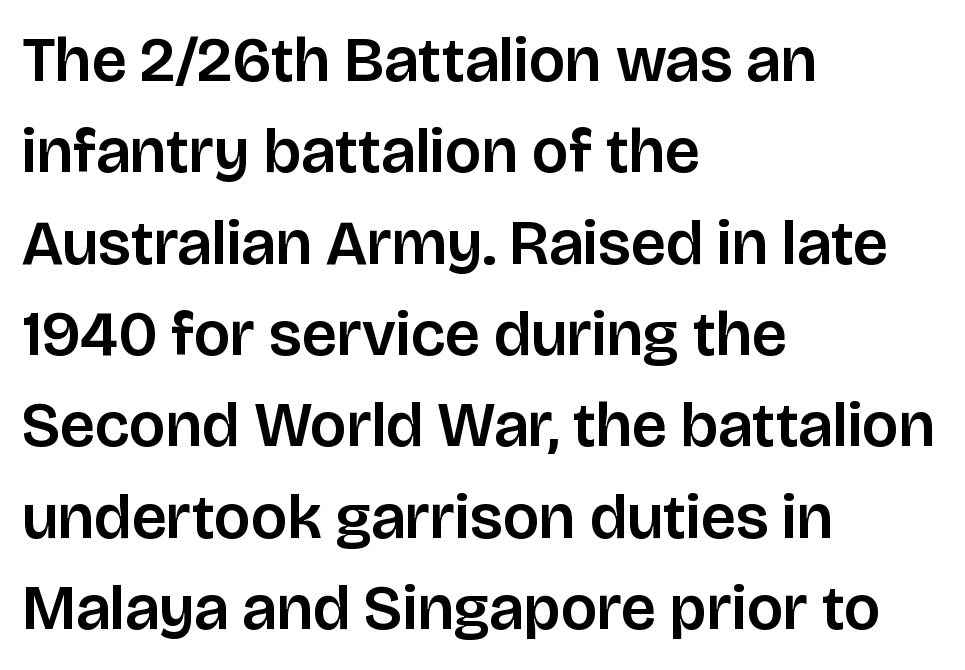
{"serif": "no", "italic": "no", "width": "normal", "stroke_contrast": "low", "x_height": "large", "monospaced": "no", "underline": "no", "align": "left", "line_spacing": "normal", "line_spacing_ratio": 1.45, "letter_spacing": "normal", "letter_spacing_em": 0.0, "glyph_px": 63}
